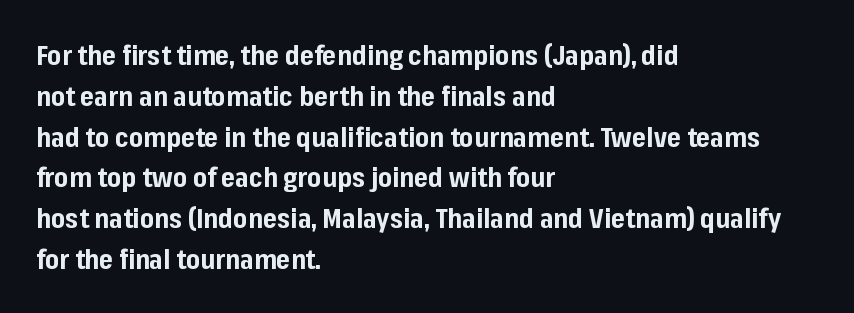
The image shows 27 px bold type, upright; set left-aligned, normal line spacing (1.51x), normal letter spacing, not underlined.
